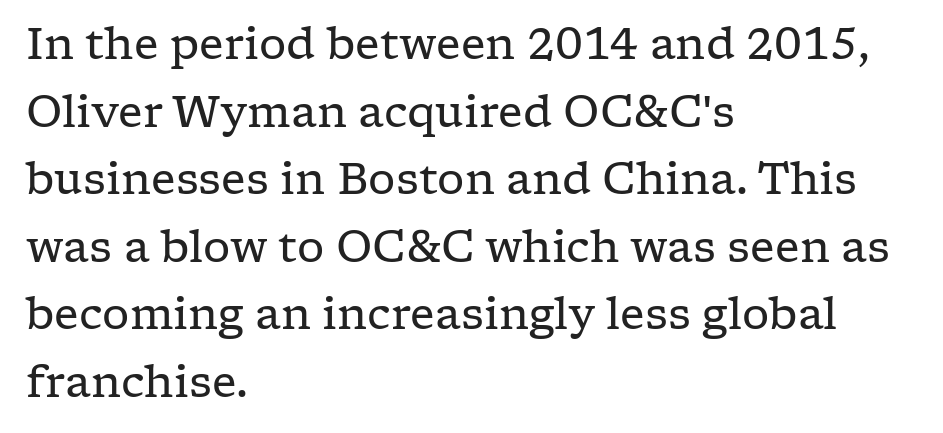
The glyphs in this specimen are seriffed. What stands out about the letter spacing? Nothing — it is the standard amount. Descenders hang freely into open space. The passage shown is typed in a proportional face where columns would drift.
